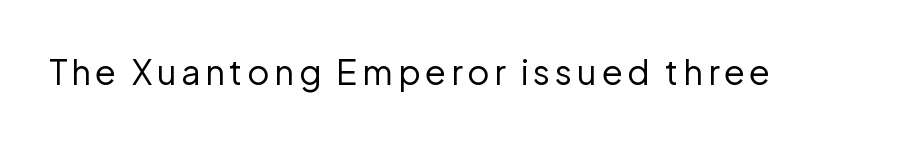
Q: Is the text bold? A: No.
Q: Is the text italic (slanted)? A: No, it is upright.
Q: Is the typeface a serif or a sans-serif typeface? A: Sans-serif.
Q: Is the text underlined? A: No.
Q: Width (condensed, normal, or wide)? A: Normal.
Q: Stroke contrast? A: Low.
Q: x-height? A: Medium.
Q: Monospaced? A: No.
